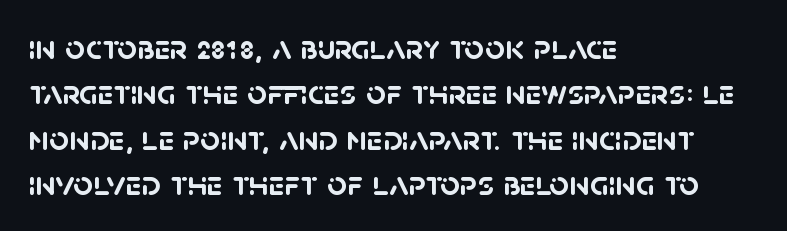
Q: Is the text bold? A: Yes.
Q: Is the typeface a serif or a sans-serif typeface? A: Sans-serif.
Q: Is the text underlined? A: No.
Q: How is the paragraph aligned? A: Left-aligned.
Q: Is the spacing between letters normal or unusually wide? A: Normal.
Q: Is the spacing between lines tight, normal or loose? A: Normal.
Q: Width (condensed, normal, or wide)? A: Normal.
Q: Stroke contrast? A: Low.
Q: x-height? A: Large.
Q: Monospaced? A: No.
